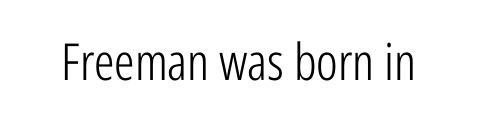
{"serif": "no", "italic": "no", "bold": "no", "weight": "light", "width": "condensed", "stroke_contrast": "low", "x_height": "medium", "monospaced": "no", "underline": "no", "letter_spacing": "normal", "letter_spacing_em": 0.0, "glyph_px": 51}
